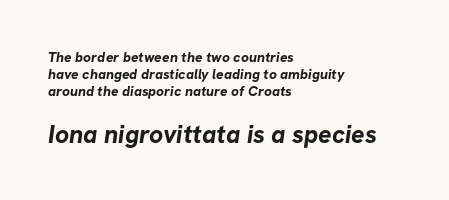
Quick note: underline off. The rendering anchors every line to the left-hand side. How heavy is the stroke? Heavy — this is a bold. Caption: standard tracking, unaltered.
